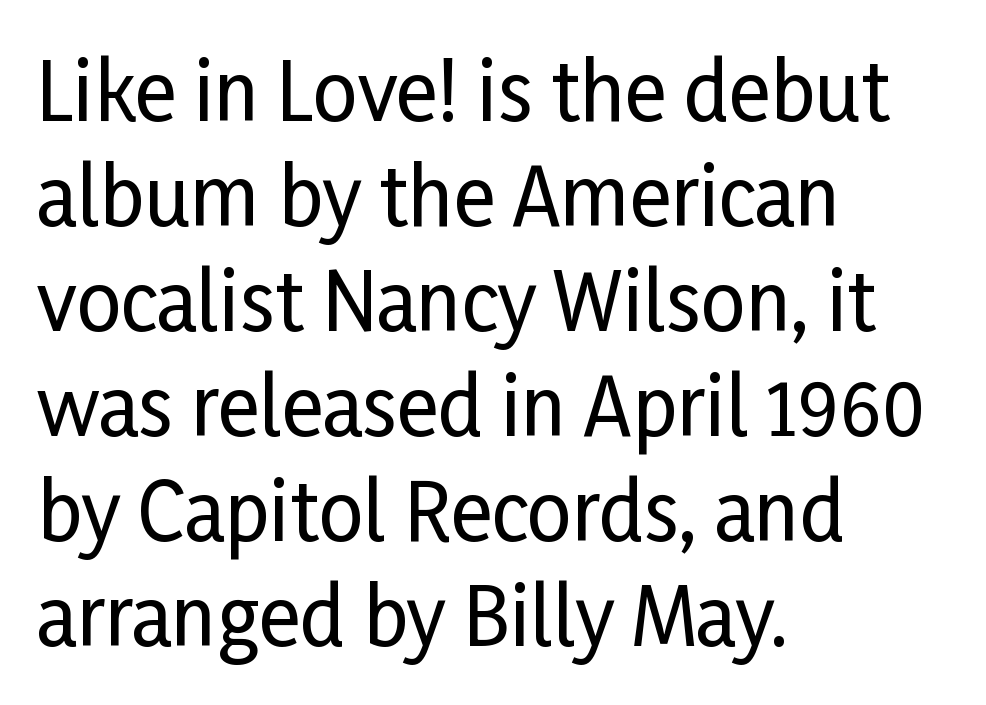
The image shows 79 px condensed sans-serif type, upright; set left-aligned, normal line spacing (1.33x), normal letter spacing, not underlined; low stroke contrast and a medium x-height.
